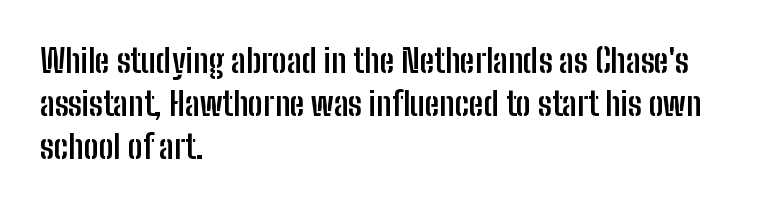
The image shows 33 px semibold, condensed sans-serif type, upright; set left-aligned, normal line spacing (1.3x), normal letter spacing, not underlined; low stroke contrast and a medium x-height.
